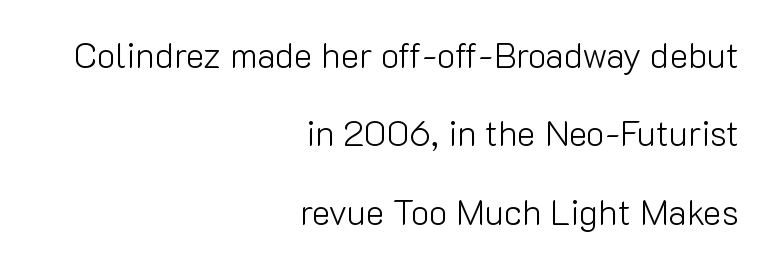
The image shows 35 px light sans-serif type, upright; set right-aligned, loose line spacing (2.24x), normal letter spacing, not underlined; low stroke contrast and a medium x-height.
